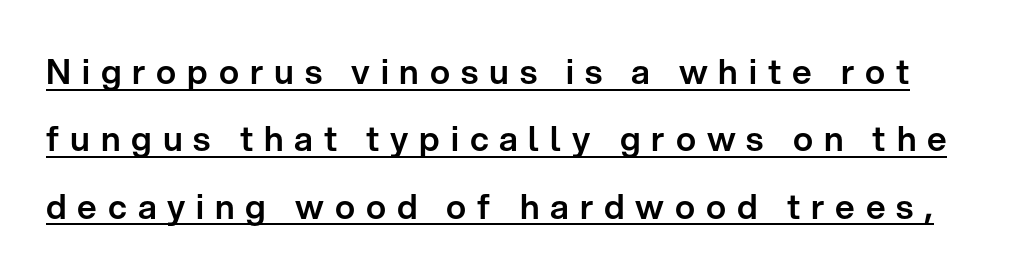
The image shows 34 px sans-serif type, upright; set loose line spacing (1.98x), unusually wide letter spacing (+0.32 em), underlined; low stroke contrast and a medium x-height.
